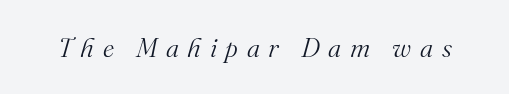
The strokes carry an ordinary text weight at most. Display-style spreading of the glyphs; the letterfit is very open. Notice how the stems are inclined rather than vertical — that's the hallmark of italics. Honestly, there is no underline to notice here at all.
